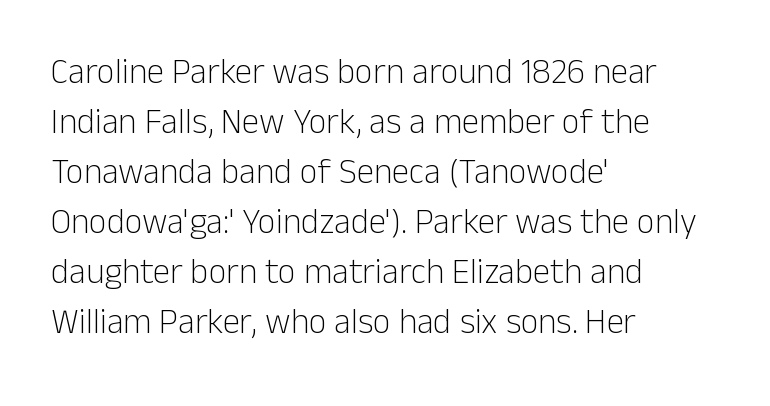
The image shows 35 px light sans-serif type, upright; set left-aligned, normal line spacing (1.43x), normal letter spacing, not underlined; low stroke contrast and a medium x-height.
